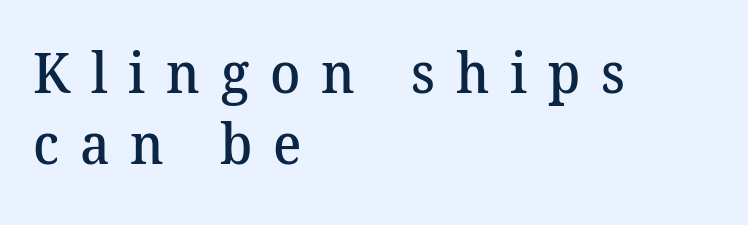
{"serif": "yes", "bold": "semi", "weight": "semibold", "width": "normal", "stroke_contrast": "medium", "x_height": "medium", "monospaced": "no", "underline": "no", "align": "left", "line_spacing": "normal", "line_spacing_ratio": 1.26, "letter_spacing": "wide", "letter_spacing_em": 0.37, "glyph_px": 56}
